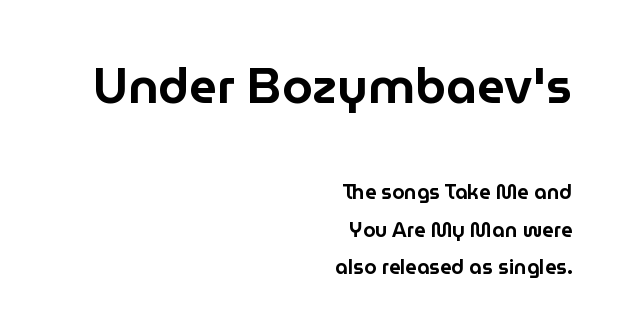
You could call the tracking neutral — neither tight nor loose. The passage shown is not underscored anywhere. Casual observation: everything's shoved over to the right. You could not count columns in this text — the font is proportionally spaced. Of the two passages, the one on top uses the larger point size.
